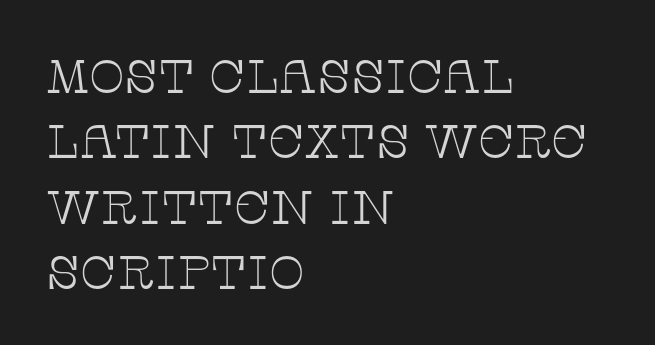
{"serif": "yes", "italic": "no", "bold": "no", "weight": "thin", "width": "wide", "stroke_contrast": "low", "x_height": "large", "monospaced": "no", "underline": "no", "align": "left", "line_spacing": "normal", "line_spacing_ratio": 1.39, "letter_spacing": "normal", "letter_spacing_em": 0.0, "glyph_px": 47}
